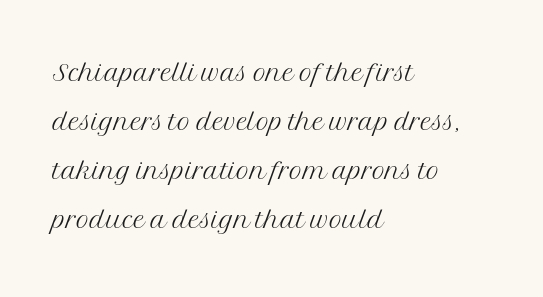
{"serif": "yes", "bold": "no", "weight": "light", "width": "normal", "stroke_contrast": "medium", "x_height": "medium", "monospaced": "no", "underline": "no", "align": "left", "line_spacing": "normal", "line_spacing_ratio": 1.36, "letter_spacing": "normal", "letter_spacing_em": 0.0, "glyph_px": 36}
